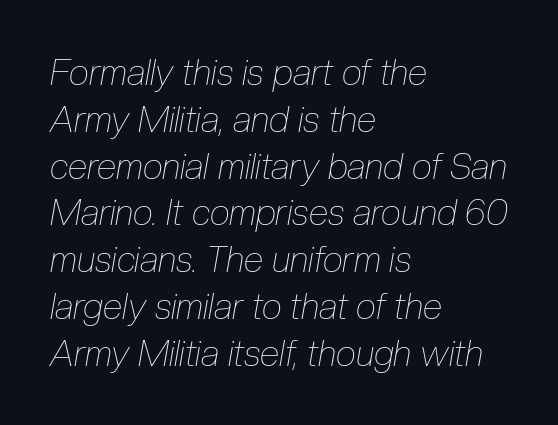
If you drew a ruler down the left edge, every line would touch it. Rule under the text: the space is simply empty. Is this a fixed-width face? No — the glyphs have proportional, varying widths. Ink coverage per letter is moderate at most.
